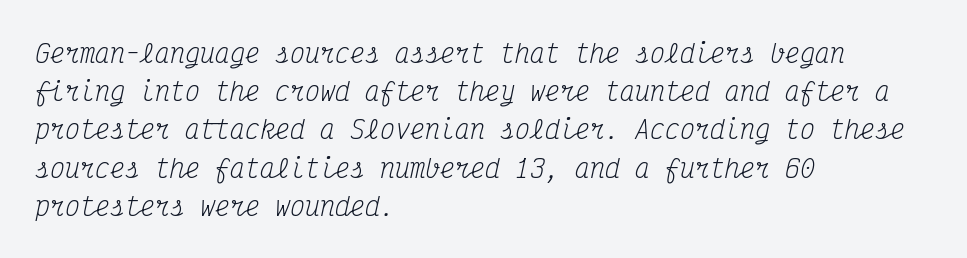
The baseline area is clear. Observe the lean: these are italic letterforms. Standard letterfit; no display-style spreading of the glyphs. Reading down the column, the eye jumps a familiar distance to each next line.
